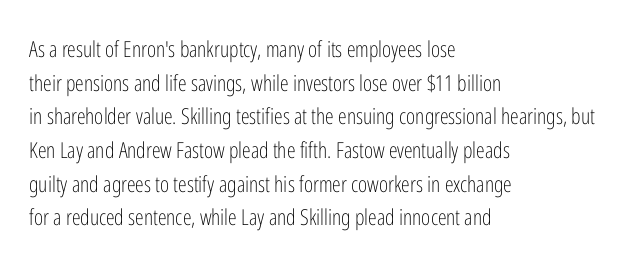
Q: Is the text bold? A: No.
Q: Is the text italic (slanted)? A: No, it is upright.
Q: Is the text underlined? A: No.
Q: How is the paragraph aligned? A: Left-aligned.
Q: Is the spacing between letters normal or unusually wide? A: Normal.
Q: Is the spacing between lines tight, normal or loose? A: Normal.
